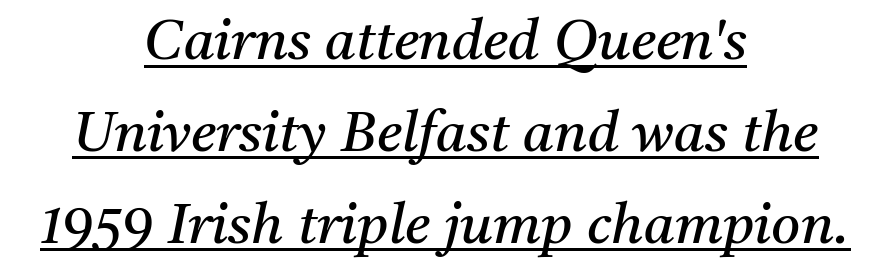
The typesetter chose a symmetrical, centered arrangement here. The type family on display is of the serif kind. A typesetter would call this zero additional tracking. The rendering uses natural spacing where letterforms have individual widths. Yep, that's italic — everything's leaning. Each stroke keeps to a modest, everyday thickness or less.
